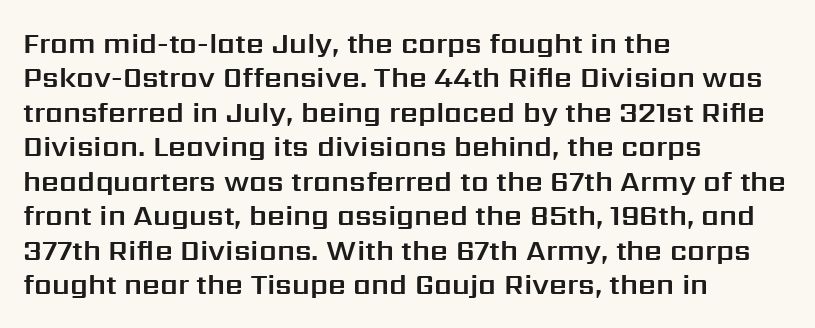
The image shows 28 px sans-serif type, upright; set left-aligned, line spacing 1.23x, normal letter spacing, not underlined; medium stroke contrast and a medium x-height.
